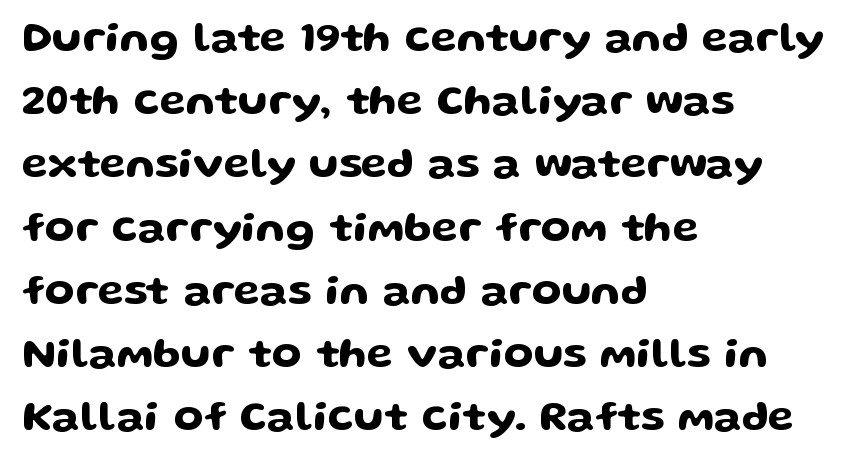
The image shows 43 px wide sans-serif type, upright; set left-aligned, normal line spacing (1.47x), normal letter spacing, not underlined; low stroke contrast and a medium x-height.
